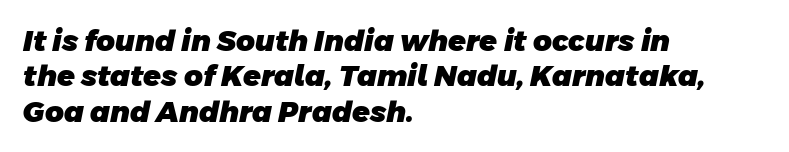
{"serif": "no", "bold": "yes", "weight": "heavy", "width": "normal", "stroke_contrast": "low", "x_height": "large", "monospaced": "no", "underline": "no", "align": "left", "line_spacing_ratio": 1.22, "letter_spacing": "normal", "letter_spacing_em": 0.0, "glyph_px": 29}
